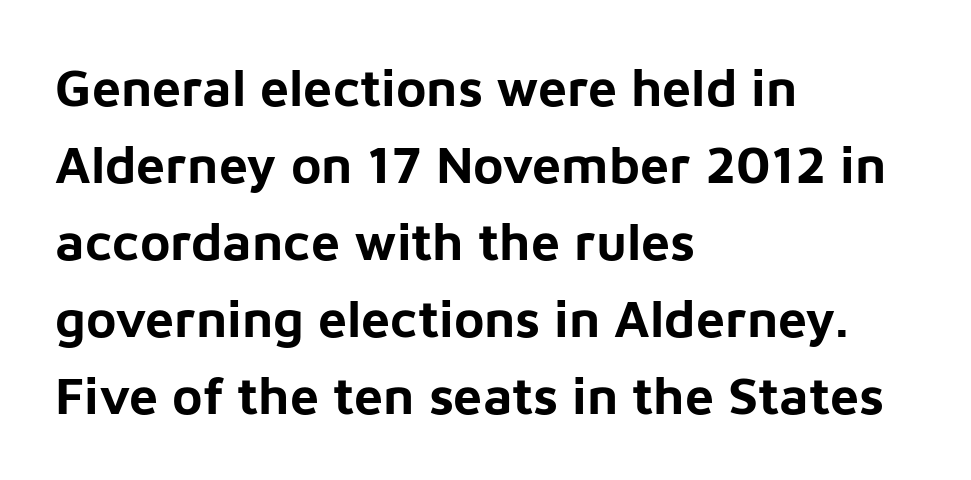
{"serif": "no", "italic": "no", "bold": "yes", "weight": "bold", "width": "normal", "stroke_contrast": "low", "x_height": "medium", "monospaced": "no", "underline": "no", "align": "left", "line_spacing": "normal", "line_spacing_ratio": 1.48, "letter_spacing": "normal", "letter_spacing_em": 0.0, "glyph_px": 52}
